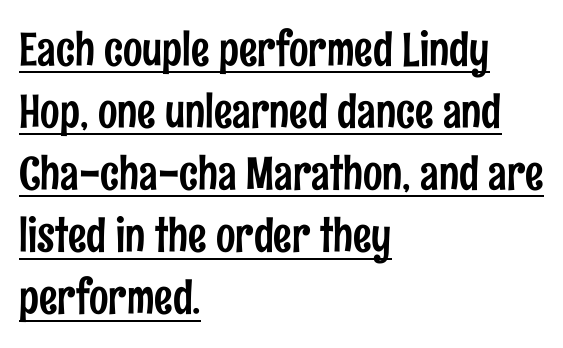
{"serif": "no", "italic": "no", "width": "condensed", "stroke_contrast": "low", "x_height": "medium", "monospaced": "no", "underline": "yes", "align": "left", "line_spacing": "normal", "line_spacing_ratio": 1.35, "letter_spacing": "normal", "letter_spacing_em": 0.0, "glyph_px": 46}
